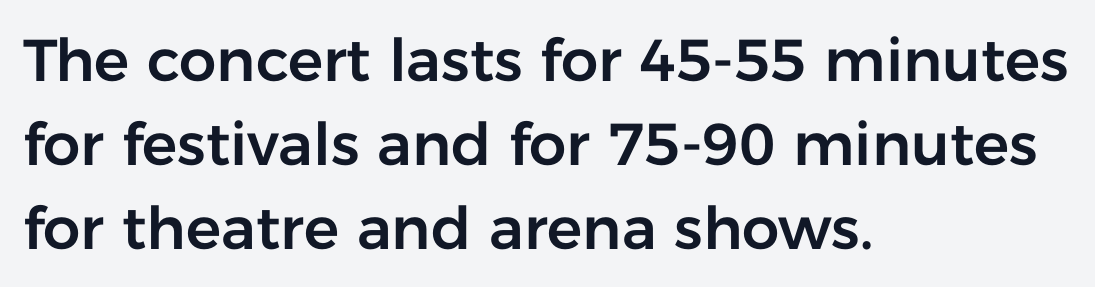
The image shows 59 px sans-serif type, upright; set left-aligned, normal line spacing (1.42x), normal letter spacing, not underlined; low stroke contrast and a medium x-height.
